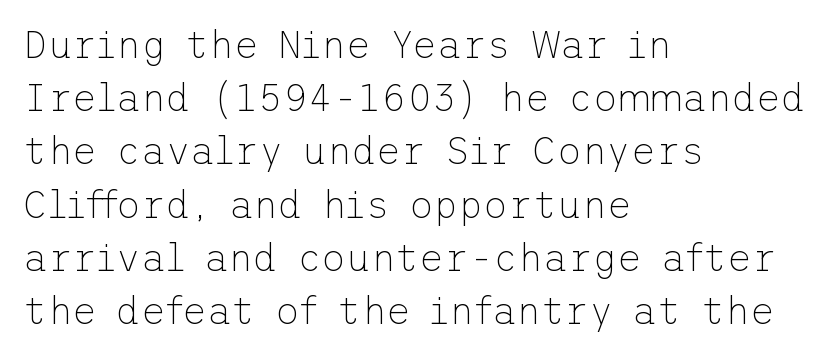
The text was rendered using a sans face with plain stroke endings. Beneath every word, the page is bare. This reads as an unemphasized weight, regular at the heaviest. Is the letter spacing exaggerated? No — it looks like the ordinary default. Horizontal bands of white between lines are of average thickness. Unlike italic type, these characters show no tilt at all.
